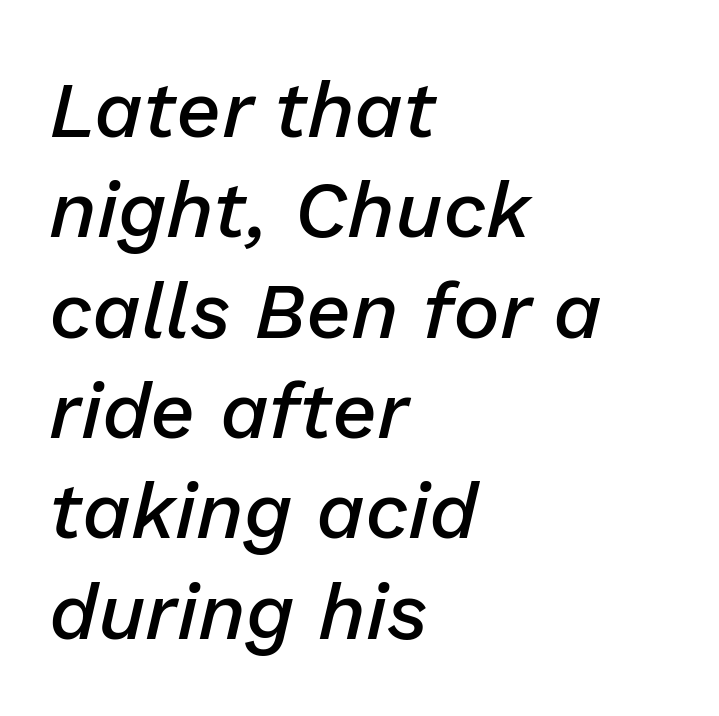
The image shows 79 px semibold type, italic (leaning right); set left-aligned, normal line spacing (1.27x), normal letter spacing, not underlined; low stroke contrast and a medium x-height.
